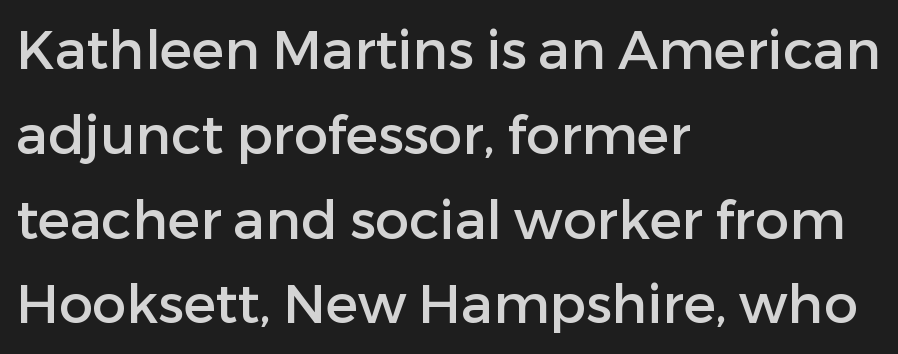
{"serif": "no", "italic": "no", "width": "normal", "stroke_contrast": "low", "x_height": "medium", "monospaced": "no", "underline": "no", "align": "left", "line_spacing": "normal", "line_spacing_ratio": 1.57, "letter_spacing": "normal", "letter_spacing_em": 0.0, "glyph_px": 54}
